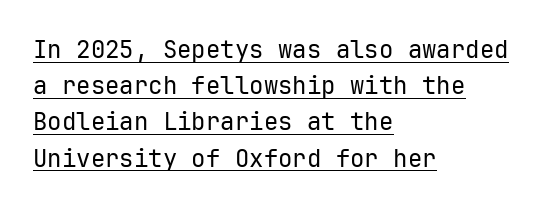
When letters stand straight like this, we call the style roman or upright. Nothing heavy about these letters — not bold at all. You can see a thin bar hugging the bottom of the glyphs. A typesetter would call this zero additional tracking. Regarding leading, the lines here are spaced in the standard way.
